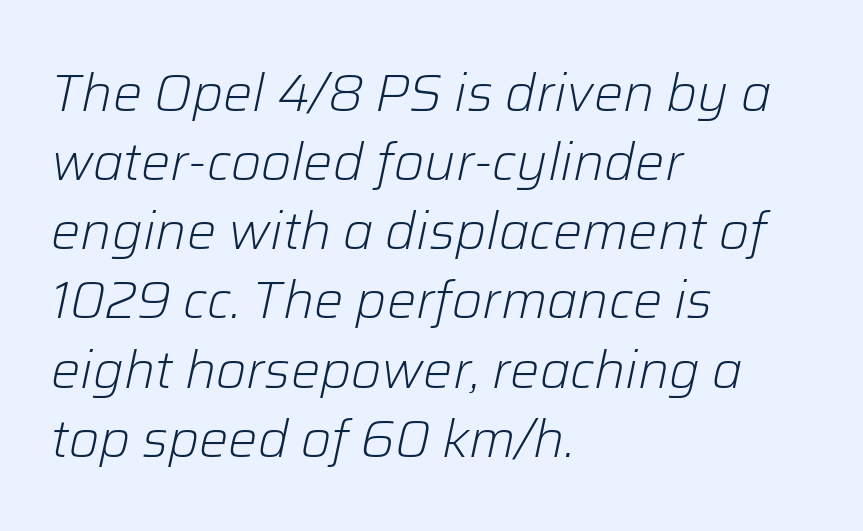
{"italic": "yes", "lean": "right", "slant_degrees": 12, "bold": "no", "weight": "light", "width": "normal", "stroke_contrast": "low", "x_height": "medium", "monospaced": "no", "underline": "no", "align": "left", "line_spacing": "normal", "line_spacing_ratio": 1.33, "letter_spacing": "normal", "letter_spacing_em": 0.0, "glyph_px": 52}
